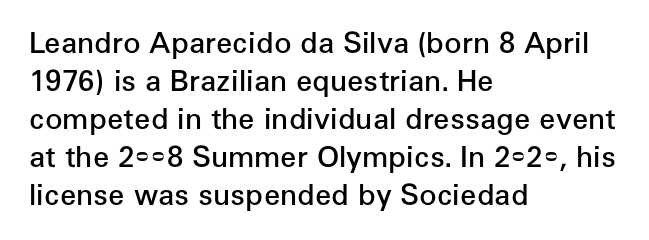
The image shows 29 px semibold sans-serif type, upright; set left-aligned, normal line spacing (1.31x), normal letter spacing, not underlined; low stroke contrast and a medium x-height.
